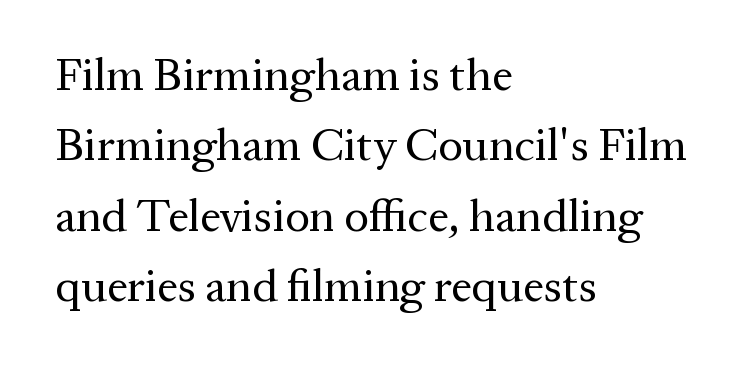
The rendering uses natural spacing where letterforms have individual widths. Here the glyphs are tracked normally, forming tight word shapes. This sample keeps an unexceptional amount of space between lines. Descenders hang freely into open space.
